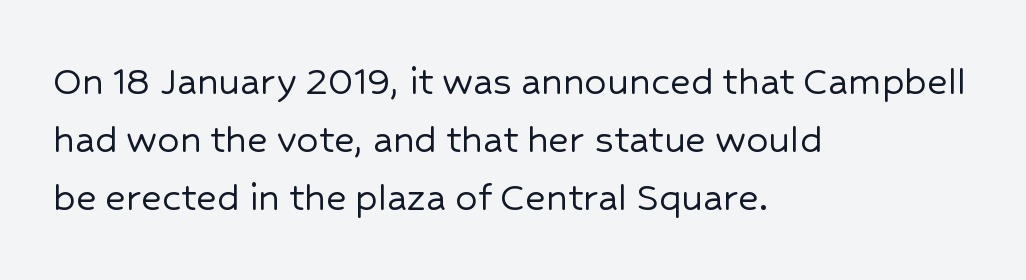
{"serif": "no", "italic": "no", "width": "normal", "stroke_contrast": "low", "x_height": "medium", "monospaced": "no", "underline": "no", "align": "left", "line_spacing": "normal", "line_spacing_ratio": 1.32, "letter_spacing": "normal", "letter_spacing_em": 0.0, "glyph_px": 44}
